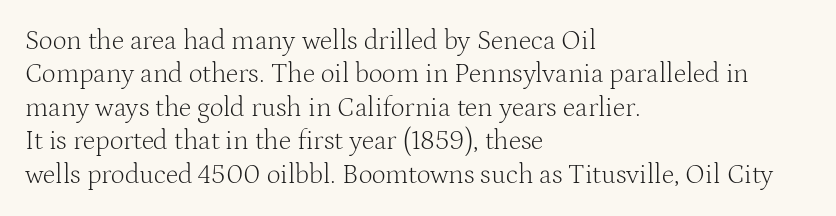
Q: Is the text bold? A: No.
Q: Is the text italic (slanted)? A: No, it is upright.
Q: Is the text underlined? A: No.
Q: How is the paragraph aligned? A: Left-aligned.
Q: Is the spacing between letters normal or unusually wide? A: Normal.
